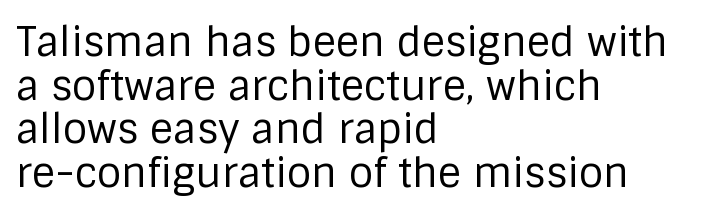
The image shows 40 px regular-weight sans-serif type, upright; set left-aligned, tight line spacing (1.09x), normal letter spacing, not underlined; low stroke contrast and a large x-height.
